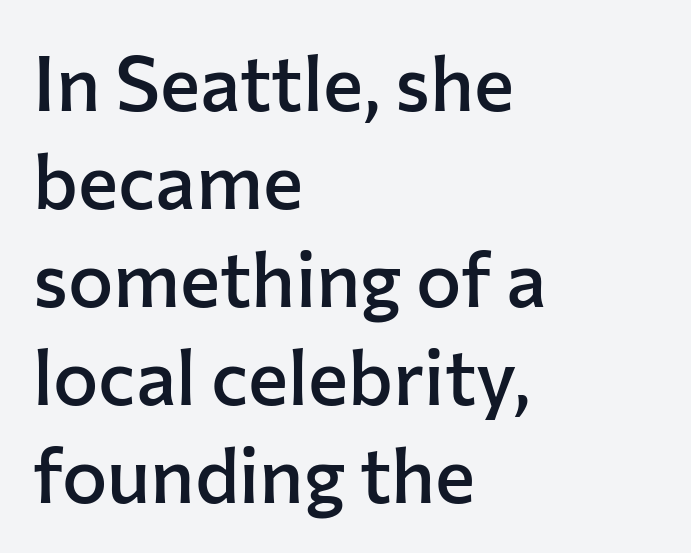
The image shows 76 px semibold sans-serif type, upright; set left-aligned, normal line spacing (1.29x), normal letter spacing, not underlined; low stroke contrast and a medium x-height.
